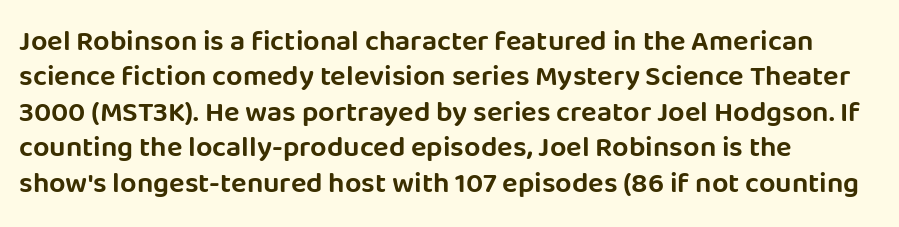
The letters advance in unequal steps, a hallmark of proportional type. This sample uses plain, unmodified letter spacing. Regarding serifs, this sample does without them. Decoration check: the copy has no underline.
